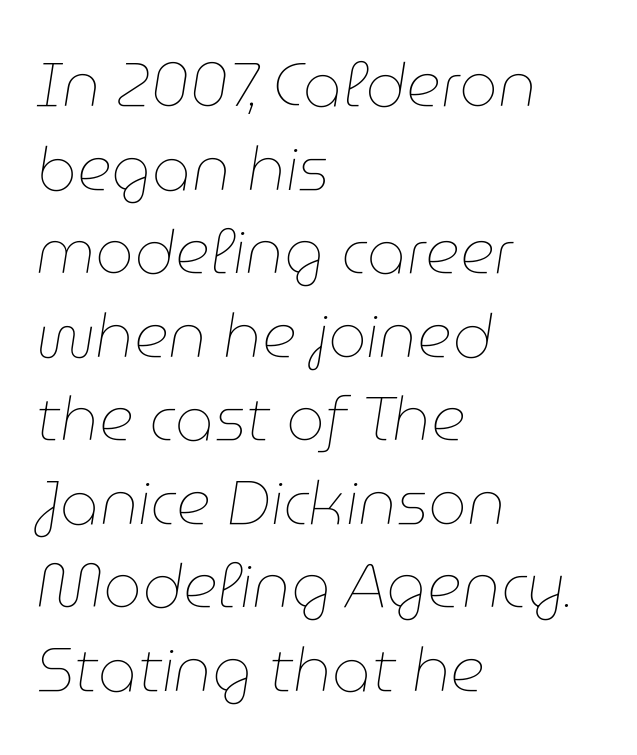
The image shows 61 px thin type, italic (leaning right); set left-aligned, normal line spacing (1.37x), normal letter spacing, not underlined; low stroke contrast and a medium x-height.
